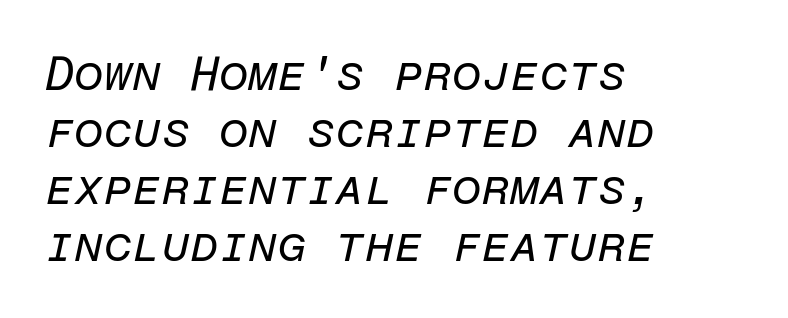
The image shows 47 px regular-weight type, italic (leaning right), monospaced; set left-aligned, line spacing 1.21x, normal letter spacing, not underlined; low stroke contrast and a medium x-height.
